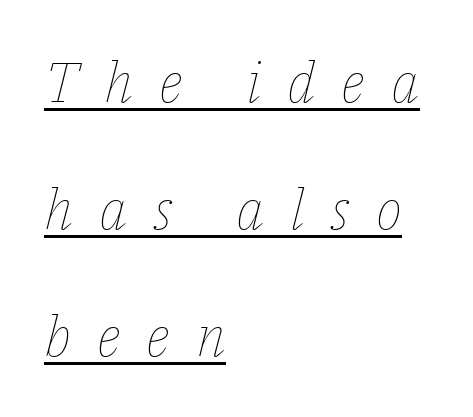
The weight tops out at a normal text grade. Inter-character spacing is expanded well beyond the font's built-in metrics. The lettering tilts uniformly, giving the passage an italic look. You could fit nearly another row in the gap between these rows. Caption: multi-line text, flush left, ragged right. A typesetter would call this proportional, since set widths differ per character.
